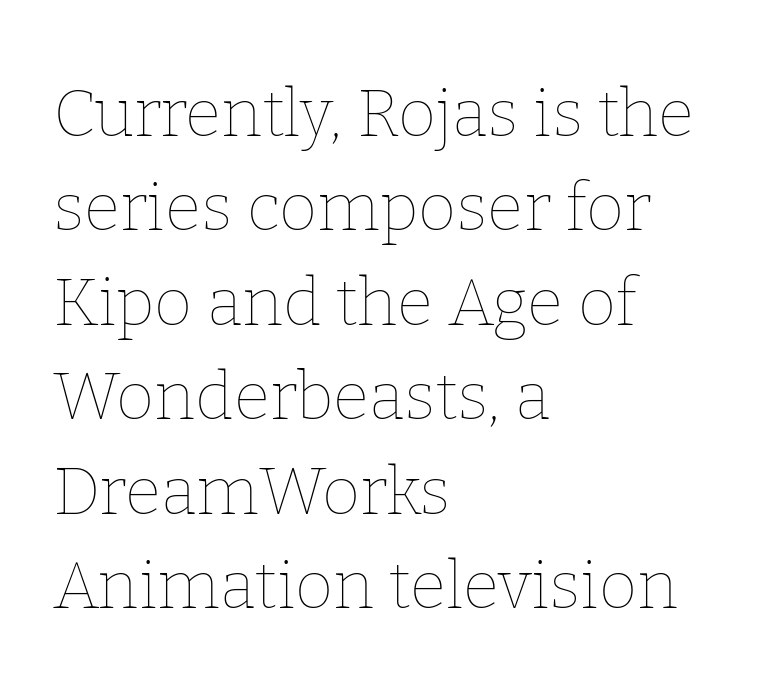
The image shows 66 px thin type, upright; set left-aligned, normal line spacing (1.43x), normal letter spacing, not underlined; low stroke contrast and a medium x-height.
